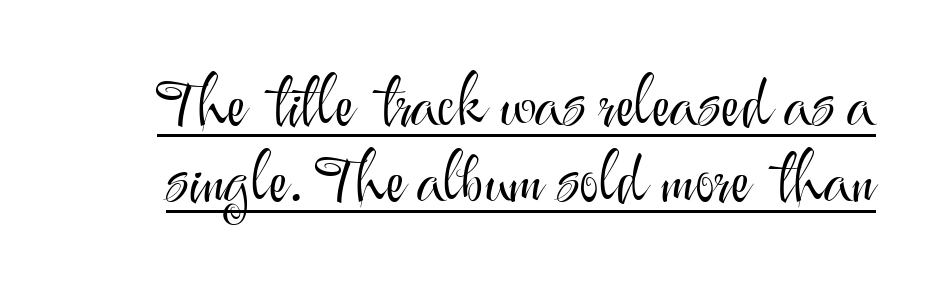
{"serif": "no", "bold": "no", "weight": "light", "width": "normal", "stroke_contrast": "medium", "x_height": "small", "monospaced": "no", "underline": "yes", "line_spacing": "tight", "line_spacing_ratio": 1.14, "letter_spacing": "normal", "letter_spacing_em": 0.0, "glyph_px": 67}
